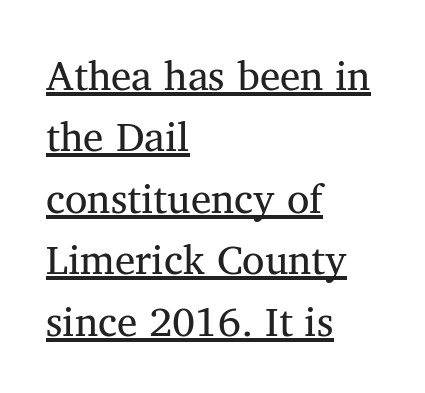
Q: Is the text bold? A: No.
Q: Is the typeface a serif or a sans-serif typeface? A: Serif.
Q: Is the text underlined? A: Yes.
Q: How is the paragraph aligned? A: Left-aligned.
Q: Is the spacing between letters normal or unusually wide? A: Normal.
Q: Is the spacing between lines tight, normal or loose? A: Normal.
Q: Width (condensed, normal, or wide)? A: Normal.
Q: Stroke contrast? A: Medium.
Q: x-height? A: Medium.
Q: Monospaced? A: No.
